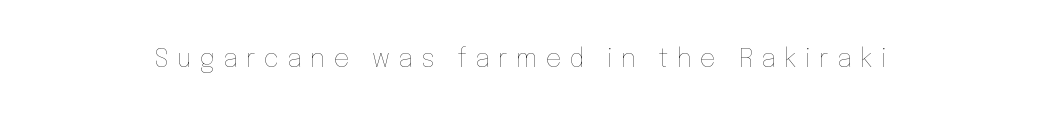
Spacing between characters has been opened up far beyond the box default. Every stem runs plumb, perpendicular to the baseline. No chunkiness to these letters — they're not bold. Check the space under the baseline: it is left empty.
